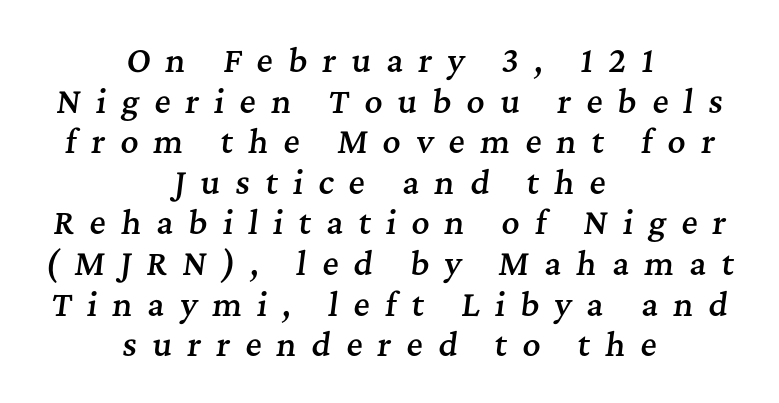
Q: Is the text bold? A: Semi-bold.
Q: Is the text italic (slanted)? A: Yes, it leans right by about 7 degrees.
Q: Is the typeface a serif or a sans-serif typeface? A: Serif.
Q: Is the text underlined? A: No.
Q: How is the paragraph aligned? A: Centered.
Q: Is the spacing between letters normal or unusually wide? A: Unusually wide.
Q: Is the spacing between lines tight, normal or loose? A: Normal.
Q: Width (condensed, normal, or wide)? A: Normal.
Q: Stroke contrast? A: Medium.
Q: x-height? A: Medium.
Q: Monospaced? A: No.
